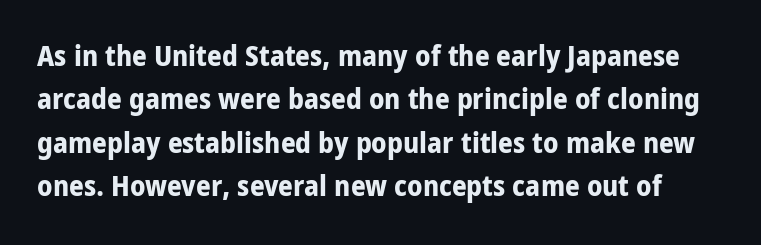
The image shows 29 px bold, condensed sans-serif type, upright; set normal line spacing (1.5x), normal letter spacing, not underlined; low stroke contrast and a large x-height.
